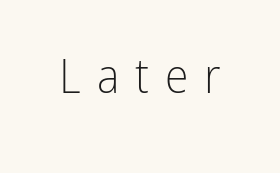
Q: Is the text bold? A: No.
Q: Is the text italic (slanted)? A: No, it is upright.
Q: Is the typeface a serif or a sans-serif typeface? A: Sans-serif.
Q: Is the text underlined? A: No.
Q: Is the spacing between letters normal or unusually wide? A: Unusually wide.
Q: Width (condensed, normal, or wide)? A: Condensed.
Q: Stroke contrast? A: Low.
Q: x-height? A: Medium.
Q: Monospaced? A: No.
